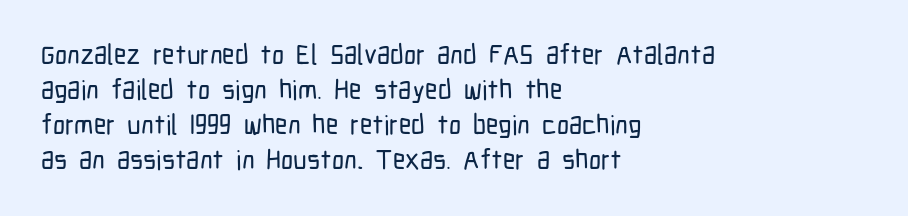
Q: Is the text italic (slanted)? A: No, it is upright.
Q: Is the text underlined? A: No.
Q: How is the paragraph aligned? A: Left-aligned.
Q: Is the spacing between letters normal or unusually wide? A: Normal.
Q: Is the spacing between lines tight, normal or loose? A: Normal.
